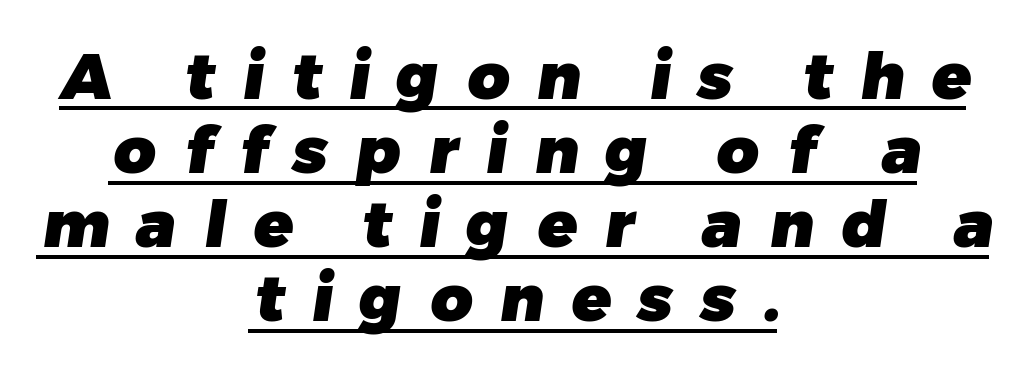
{"serif": "no", "bold": "yes", "weight": "heavy", "width": "normal", "stroke_contrast": "low", "x_height": "medium", "monospaced": "no", "underline": "yes", "align": "center", "line_spacing": "tight", "line_spacing_ratio": 1.14, "letter_spacing": "wide", "letter_spacing_em": 0.42, "glyph_px": 65}
